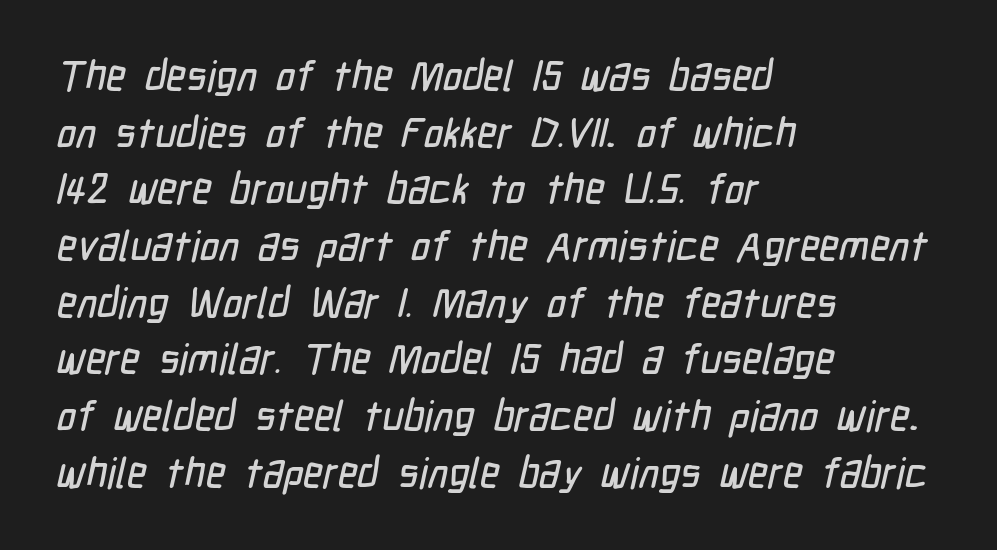
Every row of glyphs begins at an identical x-position on the left. These lines sit exactly where default settings would place them. This rendering employs a face without finishing strokes, i.e., a sans-serif. The area under the type is left untouched. Default kerning and tracking; the words read as compact shapes. The letters advance in unequal steps, a hallmark of proportional type.
